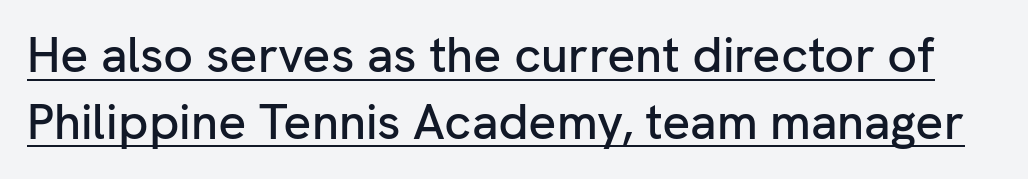
The typeface chosen for these lines omits serifs. The passage shown has conventional tracking throughout. The face used here appears with an underline applied. Every character sits straight up, as roman type does. These lines are rendered in a variable-pitch font. This block has exactly the height ordinary leading produces.
